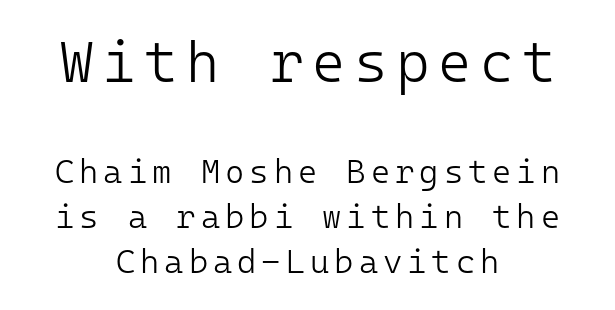
Q: Is the text bold? A: No.
Q: Is the text italic (slanted)? A: No, it is upright.
Q: Is the typeface a serif or a sans-serif typeface? A: Sans-serif.
Q: Is the text underlined? A: No.
Q: How is the paragraph aligned? A: Centered.
Q: Is the spacing between lines tight, normal or loose? A: Normal.
Q: Which block of text is set in a larger size, the first (top) or the second (bottom)? A: The first (top) one.
Q: Width (condensed, normal, or wide)? A: Normal.
Q: Stroke contrast? A: Low.
Q: x-height? A: Medium.
Q: Monospaced? A: Yes.
